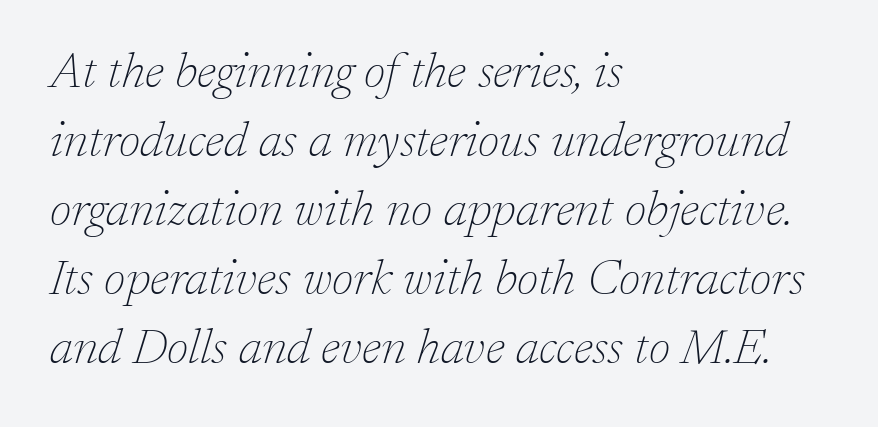
The image shows 49 px thin serif type, italic (leaning right); set left-aligned, normal line spacing (1.41x), normal letter spacing, not underlined; low stroke contrast and a medium x-height.
